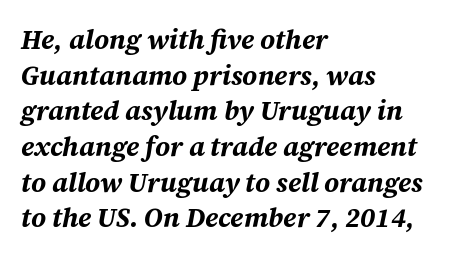
Compared with ordinary roman type, these characters are visibly tilted. Vertically, the passage feels balanced, rows spaced as you'd expect. If you drew a ruler down the left edge, every line would touch it. Typographic density is high because the face is bold. The specimen omits any rule beneath the text block's lines.
